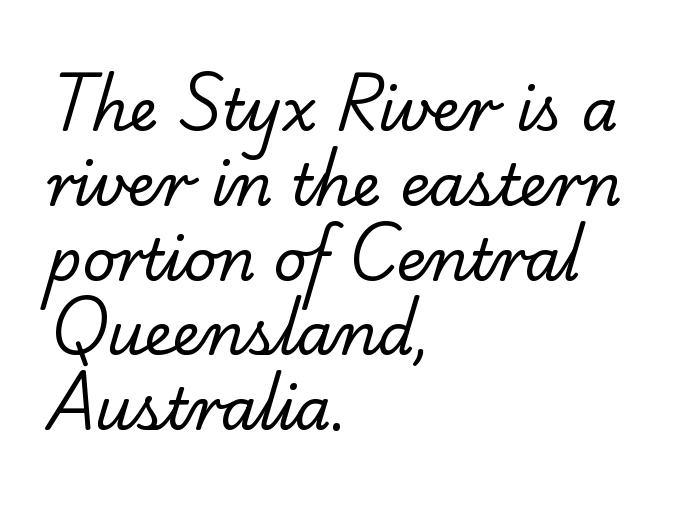
The image shows 58 px regular-weight type; set left-aligned, normal line spacing (1.29x), normal letter spacing, not underlined; low stroke contrast and a small x-height.
